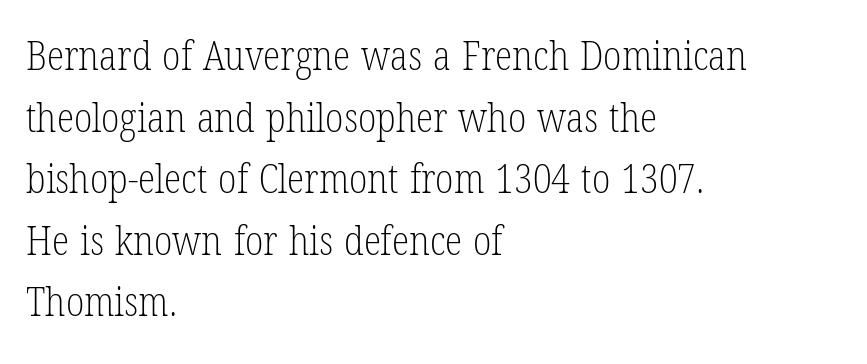
The strokes carry an ordinary text weight at most. The zone under the glyphs is completely vacant. This block has exactly the height ordinary leading produces. The setting favours the left margin, as ordinary paragraphs usually do.
